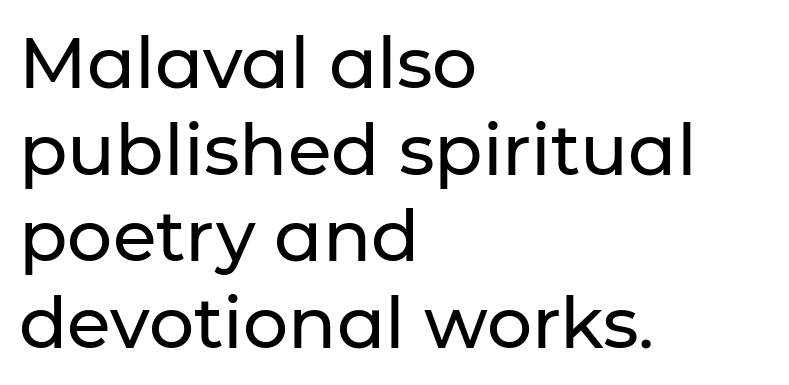
Casual observation: everything's shoved over to the left. Underline: absent. Note the varied advance widths — an 'i' is clearly narrower than an 'm'. Ascenders rise straight up at ninety degrees. Inter-character spacing is left at the font's built-in metrics.
